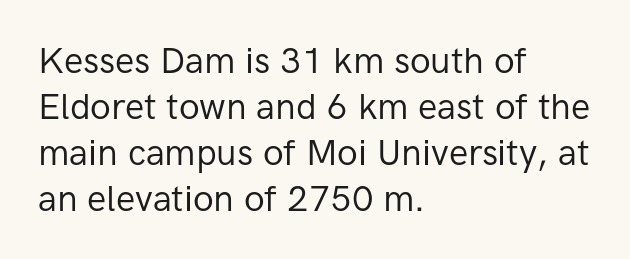
The space beneath each line is pristine and unruled. The vertical gap from one line to the next is medium. A typesetter would label this face a sans. In CSS terms this would be text-align: left. Compared with a typical body face, this is equally light or lighter still.
